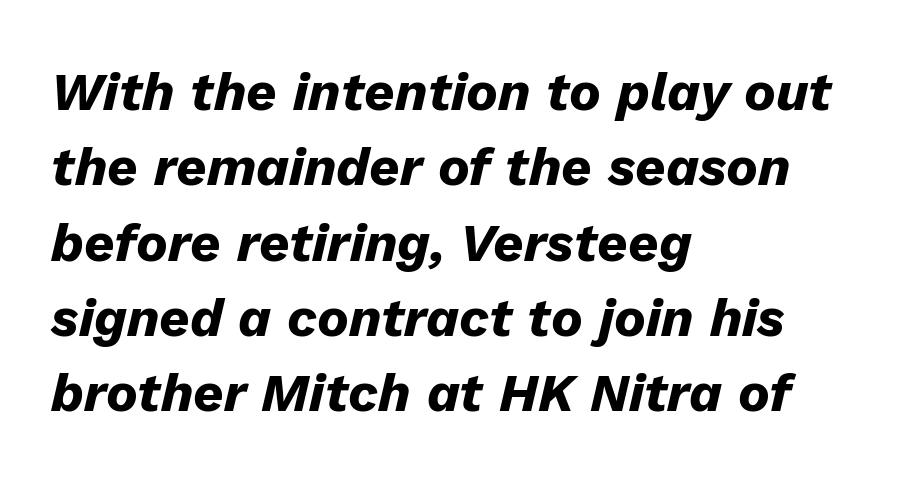
The image shows 53 px heavy type, italic (leaning right); set left-aligned, normal line spacing (1.42x), normal letter spacing, not underlined; low stroke contrast and a medium x-height.
